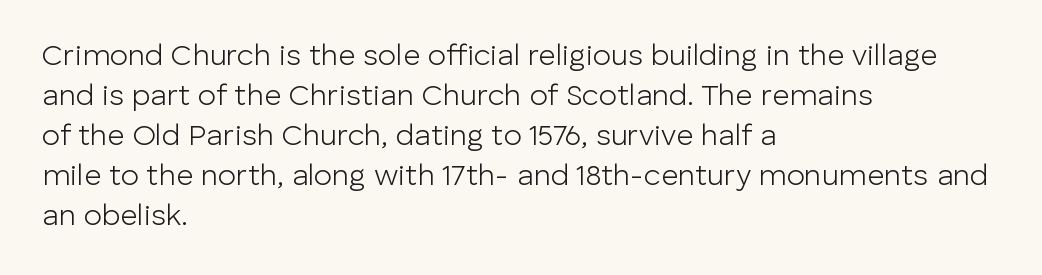
The image shows 30 px light sans-serif type, upright; set left-aligned, normal line spacing (1.33x), normal letter spacing, not underlined; low stroke contrast and a medium x-height.
